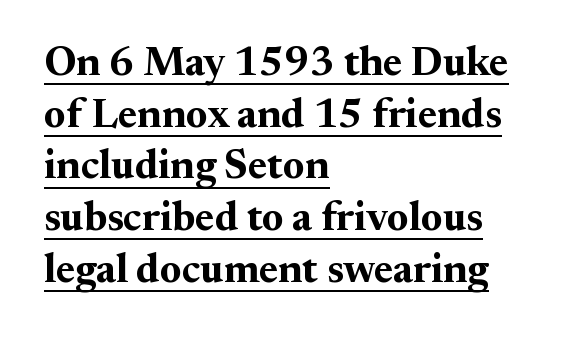
The image shows 41 px bold serif type, upright; set left-aligned, normal line spacing (1.26x), normal letter spacing, underlined; medium stroke contrast and a small x-height.
